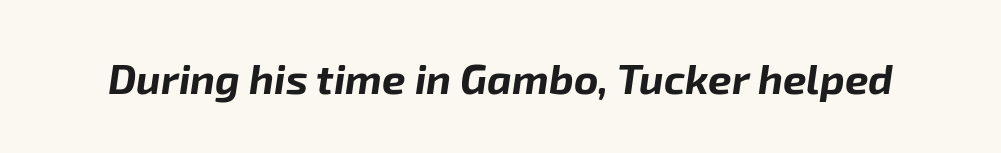
The image shows 42 px bold type, italic (leaning right); set normal letter spacing, not underlined; low stroke contrast and a medium x-height.
